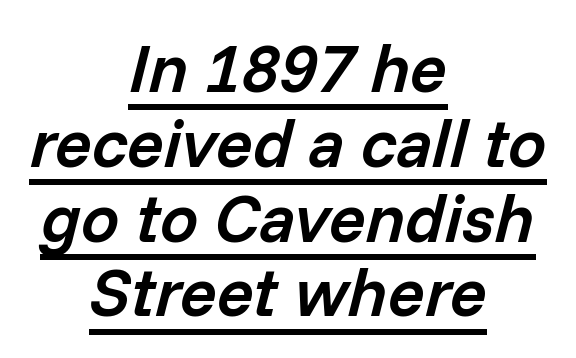
Q: Is the text bold? A: Semi-bold.
Q: Is the text italic (slanted)? A: Yes, it leans right by about 14 degrees.
Q: Is the text underlined? A: Yes.
Q: How is the paragraph aligned? A: Centered.
Q: Is the spacing between letters normal or unusually wide? A: Normal.
Q: Is the spacing between lines tight, normal or loose? A: Tight.
Q: Width (condensed, normal, or wide)? A: Normal.
Q: Stroke contrast? A: Low.
Q: x-height? A: Medium.
Q: Monospaced? A: No.
